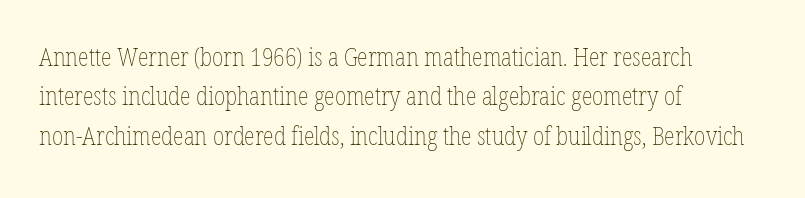
The image shows 25 px text type, upright; set left-aligned, normal line spacing (1.58x), normal letter spacing, not underlined.
